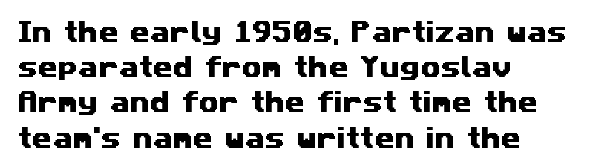
{"underline": "no", "align": "left", "line_spacing": "normal", "line_spacing_ratio": 1.53, "letter_spacing": "normal", "letter_spacing_em": 0.0, "glyph_px": 23}
